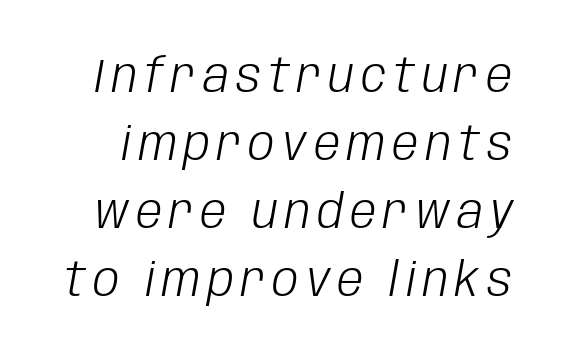
{"italic": "yes", "lean": "right", "slant_degrees": 10, "bold": "no", "weight": "light", "width": "condensed", "stroke_contrast": "low", "x_height": "large", "monospaced": "no", "underline": "no", "line_spacing": "normal", "line_spacing_ratio": 1.45, "glyph_px": 47}
